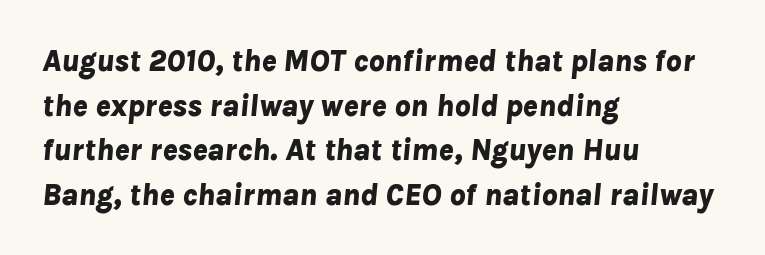
Q: Is the text bold? A: Yes.
Q: Is the text italic (slanted)? A: Yes, it leans right by about 8 degrees.
Q: Is the text underlined? A: No.
Q: How is the paragraph aligned? A: Left-aligned.
Q: Is the spacing between letters normal or unusually wide? A: Normal.
Q: Is the spacing between lines tight, normal or loose? A: Normal.
Q: Width (condensed, normal, or wide)? A: Normal.
Q: Stroke contrast? A: Low.
Q: x-height? A: Medium.
Q: Monospaced? A: No.
